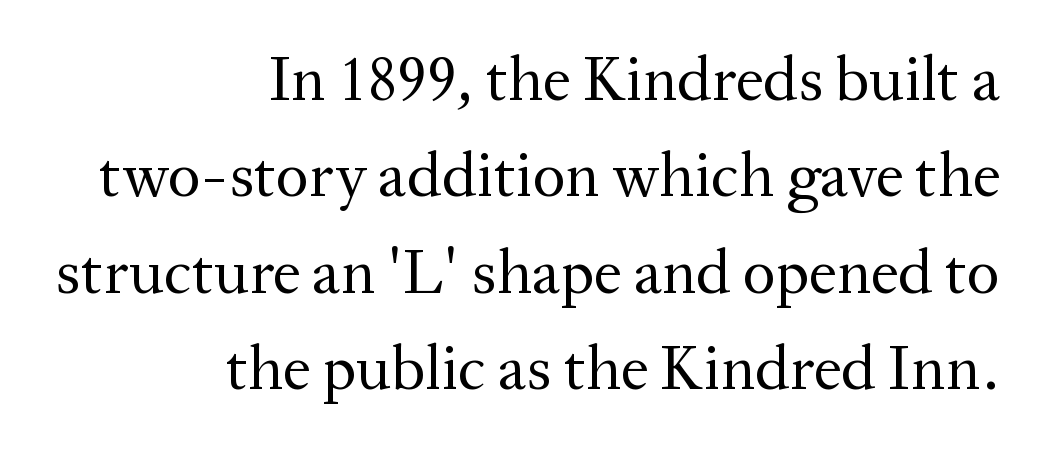
Q: Is the text bold? A: No.
Q: Is the text italic (slanted)? A: No, it is upright.
Q: Is the typeface a serif or a sans-serif typeface? A: Serif.
Q: Is the text underlined? A: No.
Q: How is the paragraph aligned? A: Right-aligned.
Q: Is the spacing between letters normal or unusually wide? A: Normal.
Q: Is the spacing between lines tight, normal or loose? A: Normal.
Q: Width (condensed, normal, or wide)? A: Normal.
Q: Stroke contrast? A: Medium.
Q: x-height? A: Medium.
Q: Monospaced? A: No.
